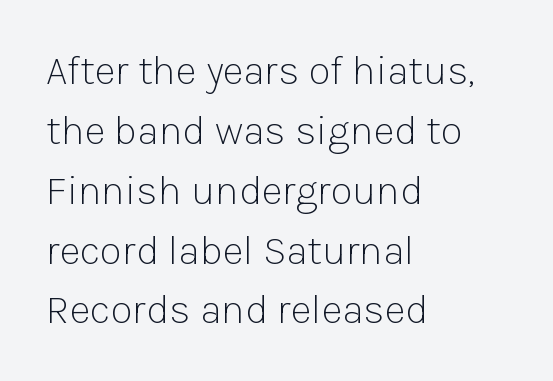
Q: Is the text bold? A: No.
Q: Is the text italic (slanted)? A: No, it is upright.
Q: Is the typeface a serif or a sans-serif typeface? A: Sans-serif.
Q: Is the text underlined? A: No.
Q: How is the paragraph aligned? A: Left-aligned.
Q: Is the spacing between letters normal or unusually wide? A: Normal.
Q: Is the spacing between lines tight, normal or loose? A: Normal.
Q: Width (condensed, normal, or wide)? A: Normal.
Q: Stroke contrast? A: Low.
Q: x-height? A: Medium.
Q: Monospaced? A: No.
